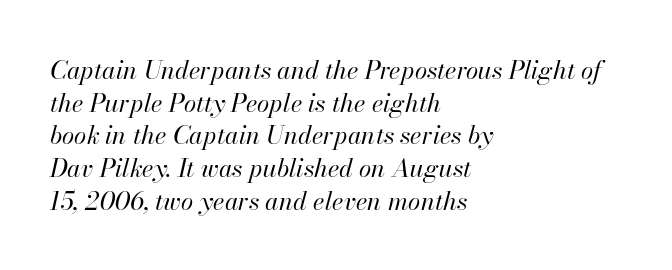
Q: Is the text bold? A: No.
Q: Is the text italic (slanted)? A: Yes, it leans right by about 13 degrees.
Q: Is the text underlined? A: No.
Q: How is the paragraph aligned? A: Left-aligned.
Q: Is the spacing between letters normal or unusually wide? A: Normal.
Q: Is the spacing between lines tight, normal or loose? A: Normal.
